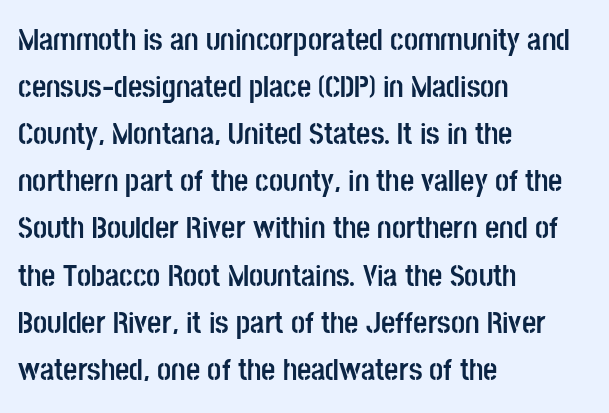
{"serif": "no", "italic": "no", "bold": "yes", "weight": "semibold", "width": "condensed", "stroke_contrast": "low", "x_height": "large", "monospaced": "no", "underline": "no", "align": "left", "line_spacing": "normal", "line_spacing_ratio": 1.52, "letter_spacing": "normal", "letter_spacing_em": 0.0, "glyph_px": 31}
